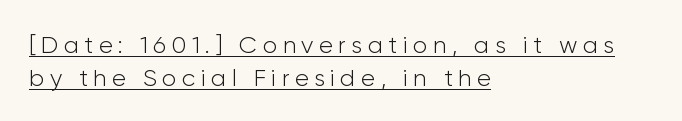
Q: Is the text bold? A: No.
Q: Is the text italic (slanted)? A: No, it is upright.
Q: Is the text underlined? A: Yes.
Q: How is the paragraph aligned? A: Left-aligned.
Q: Is the spacing between letters normal or unusually wide? A: Unusually wide.
Q: Is the spacing between lines tight, normal or loose? A: Normal.
